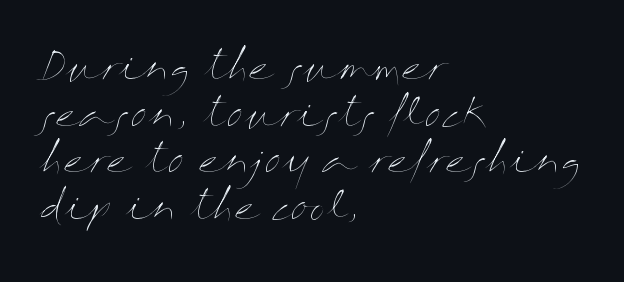
{"bold": "no", "weight": "thin", "width": "wide", "stroke_contrast": "medium", "x_height": "medium", "monospaced": "no", "underline": "no", "align": "left", "line_spacing_ratio": 1.23, "letter_spacing": "normal", "letter_spacing_em": 0.0, "glyph_px": 38}
